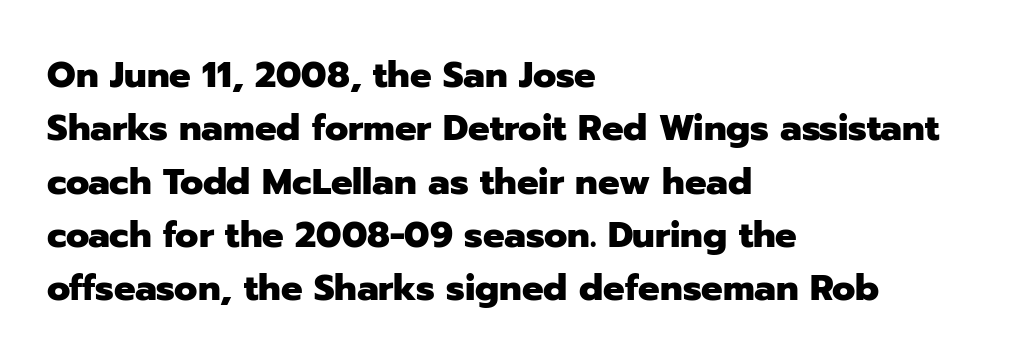
{"serif": "no", "italic": "no", "bold": "yes", "weight": "heavy", "width": "normal", "stroke_contrast": "low", "x_height": "medium", "monospaced": "no", "underline": "no", "align": "left", "line_spacing": "normal", "line_spacing_ratio": 1.48, "letter_spacing": "normal", "letter_spacing_em": 0.0, "glyph_px": 36}
